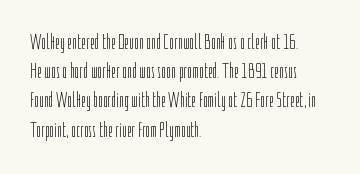
{"italic": "no", "bold": "no", "underline": "no", "align": "left", "line_spacing": "normal", "line_spacing_ratio": 1.39, "letter_spacing": "normal", "letter_spacing_em": 0.0, "glyph_px": 21}
